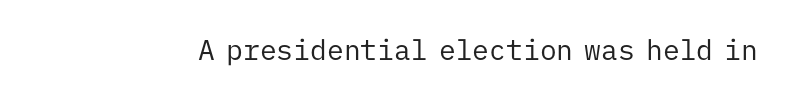
{"serif": "no", "italic": "no", "bold": "no", "weight": "regular", "width": "normal", "stroke_contrast": "low", "x_height": "medium", "monospaced": "yes", "underline": "no", "letter_spacing": "normal", "letter_spacing_em": 0.0, "glyph_px": 28}
